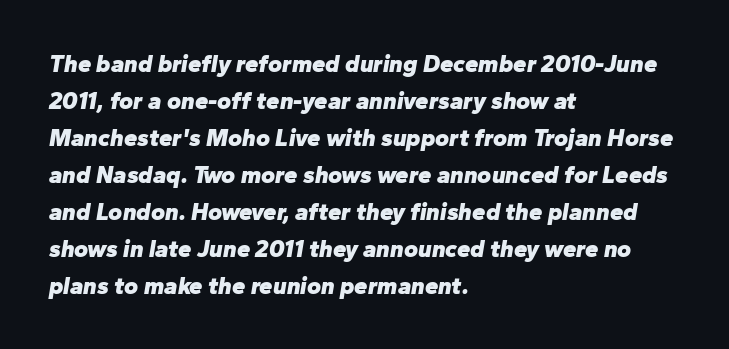
The image shows 24 px bold type, italic (leaning right); set left-aligned, normal line spacing (1.54x), normal letter spacing, not underlined.
